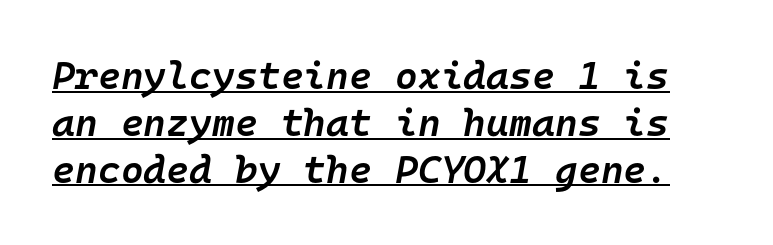
Q: Is the text bold? A: Semi-bold.
Q: Is the text italic (slanted)? A: Yes, it leans right by about 10 degrees.
Q: Is the text underlined? A: Yes.
Q: Is the spacing between letters normal or unusually wide? A: Normal.
Q: Width (condensed, normal, or wide)? A: Normal.
Q: Stroke contrast? A: Low.
Q: x-height? A: Medium.
Q: Monospaced? A: Yes.
